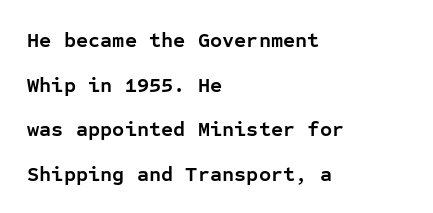
Inter-character spacing is left at the font's built-in metrics. Horizontal alignment here is leftward, the default for most running prose. Students, this is bold: see how much ink each stroke carries. Every stem runs plumb, perpendicular to the baseline.
